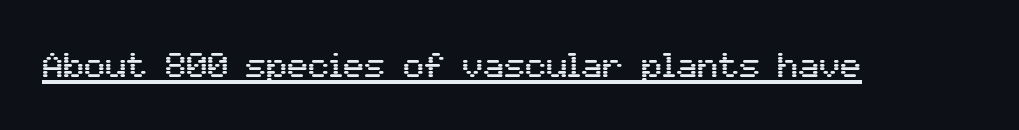
You can see a thin bar hugging the bottom of the glyphs. The passage shown has conventional tracking throughout. Posture: vertical. You could not count columns in this text — the font is proportionally spaced. The passage shown is typeset with a sans-serif family.
